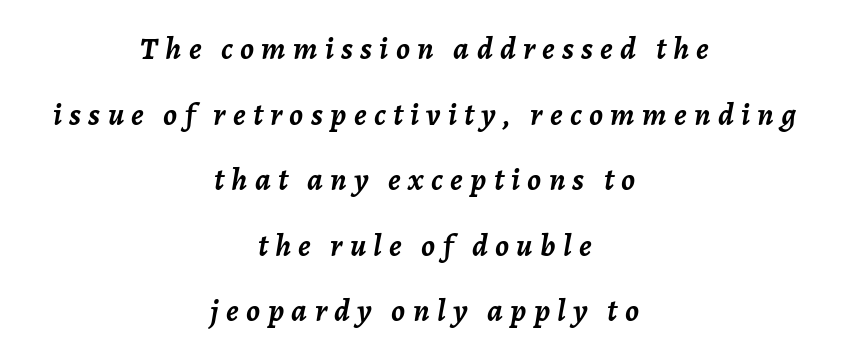
{"italic": "yes", "lean": "right", "slant_degrees": 7, "bold": "yes", "weight": "semibold", "width": "normal", "stroke_contrast": "low", "x_height": "medium", "monospaced": "no", "underline": "no", "align": "center", "line_spacing": "loose", "line_spacing_ratio": 2.05, "letter_spacing": "wide", "letter_spacing_em": 0.23, "glyph_px": 32}
